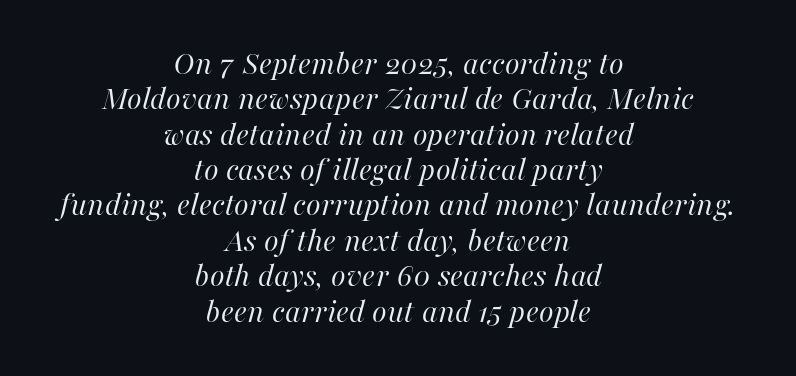
A typesetter would call this leading minimal, almost set solid. Neither beginnings nor endings align; midpoints do. Tall strokes in this sample are angled rather than plumb. Words float on clear page, feet unadorned. The face used here is proportionally spaced, like ordinary book or web type.
